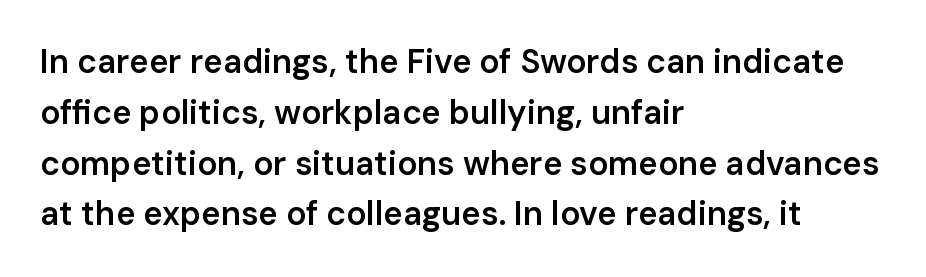
The image shows 33 px semibold sans-serif type, upright; set left-aligned, normal line spacing (1.54x), normal letter spacing, not underlined; low stroke contrast and a medium x-height.
